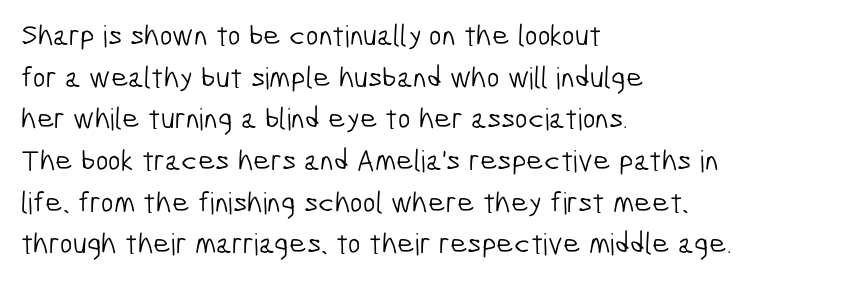
Q: Is the text bold? A: No.
Q: Is the typeface a serif or a sans-serif typeface? A: Sans-serif.
Q: Is the text underlined? A: No.
Q: How is the paragraph aligned? A: Left-aligned.
Q: Is the spacing between letters normal or unusually wide? A: Normal.
Q: Is the spacing between lines tight, normal or loose? A: Normal.
Q: Width (condensed, normal, or wide)? A: Condensed.
Q: Stroke contrast? A: Low.
Q: x-height? A: Medium.
Q: Monospaced? A: No.
